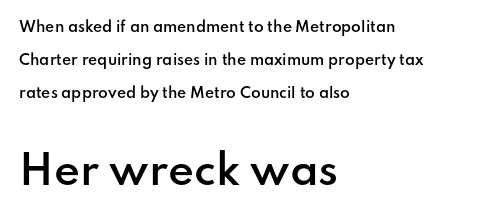
Q: Is the text bold? A: Semi-bold.
Q: Is the text italic (slanted)? A: No, it is upright.
Q: Is the typeface a serif or a sans-serif typeface? A: Sans-serif.
Q: Is the text underlined? A: No.
Q: How is the paragraph aligned? A: Left-aligned.
Q: Is the spacing between letters normal or unusually wide? A: Normal.
Q: Is the spacing between lines tight, normal or loose? A: Loose.
Q: Which block of text is set in a larger size, the first (top) or the second (bottom)? A: The second (bottom) one.
Q: Width (condensed, normal, or wide)? A: Normal.
Q: Stroke contrast? A: Low.
Q: x-height? A: Small.
Q: Monospaced? A: No.
